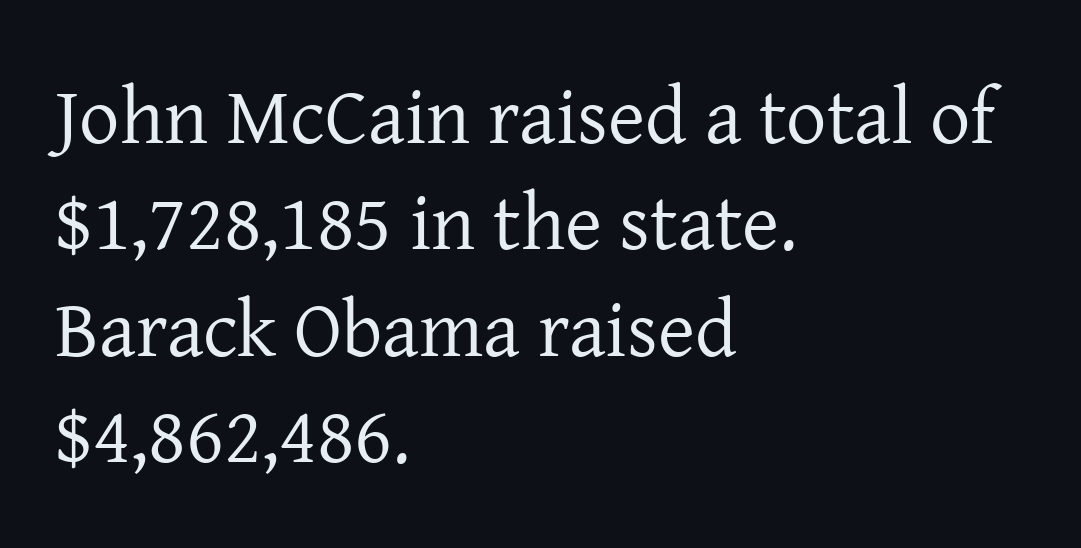
{"serif": "yes", "italic": "no", "bold": "no", "weight": "regular", "width": "normal", "stroke_contrast": "low", "x_height": "medium", "monospaced": "no", "underline": "no", "align": "left", "line_spacing": "normal", "line_spacing_ratio": 1.33, "letter_spacing": "normal", "letter_spacing_em": 0.0, "glyph_px": 80}
